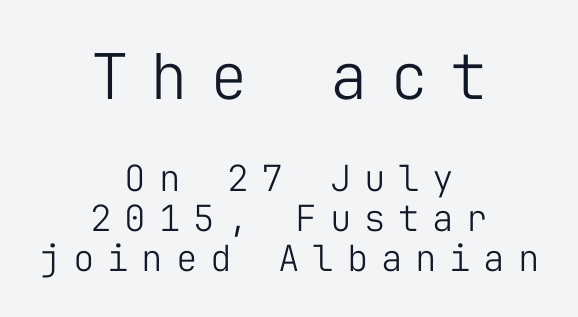
Q: Is the text bold? A: No.
Q: Is the text italic (slanted)? A: No, it is upright.
Q: Is the typeface a serif or a sans-serif typeface? A: Sans-serif.
Q: Is the text underlined? A: No.
Q: How is the paragraph aligned? A: Centered.
Q: Is the spacing between letters normal or unusually wide? A: Unusually wide.
Q: Is the spacing between lines tight, normal or loose? A: Tight.
Q: Which block of text is set in a larger size, the first (top) or the second (bottom)? A: The first (top) one.
Q: Width (condensed, normal, or wide)? A: Normal.
Q: Stroke contrast? A: Low.
Q: x-height? A: Medium.
Q: Monospaced? A: Yes.
